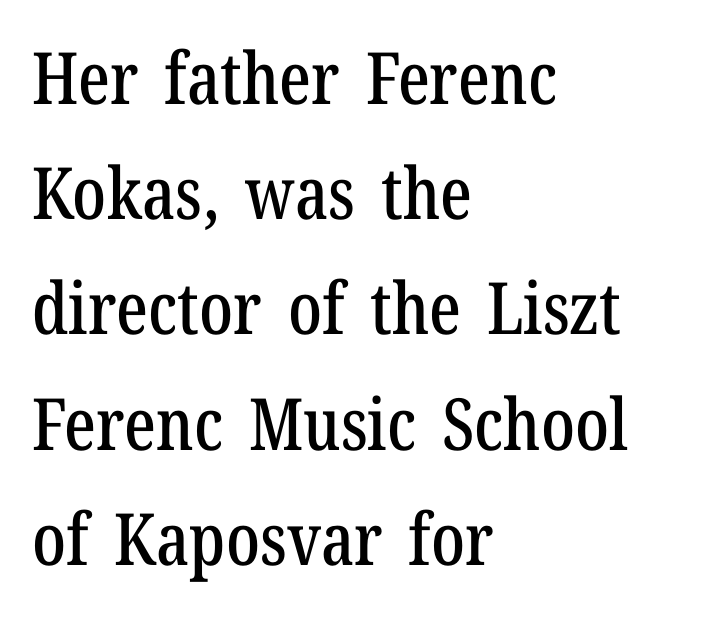
No extra tracking has been applied to these lines. The designer left line spacing at the default. When letters stand straight like this, we call the style roman or upright. What kind of face is this? One with serifs.
